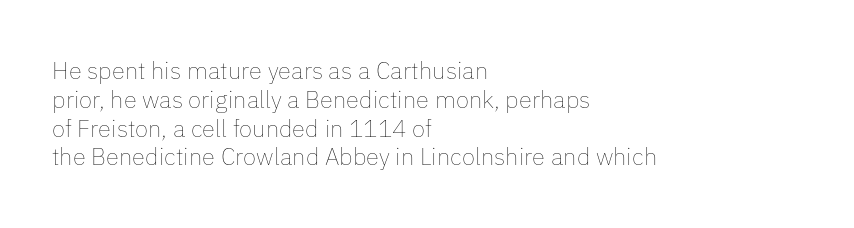
Q: Is the text bold? A: No.
Q: Is the text italic (slanted)? A: No, it is upright.
Q: Is the text underlined? A: No.
Q: How is the paragraph aligned? A: Left-aligned.
Q: Is the spacing between letters normal or unusually wide? A: Normal.
